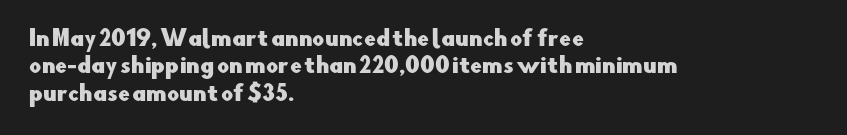
You could call the tracking neutral — neither tight nor loose. Honestly, there is no underline to notice here at all. This is roman type, the default non-slanted kind. Compared with a centered layout, this one pins lines to the left instead. Interline gaps are of average width in this sample.
